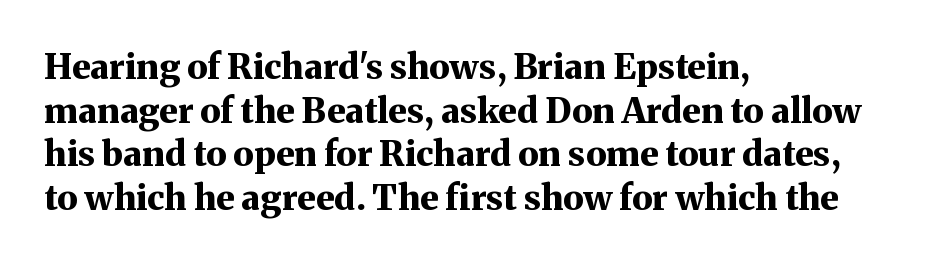
Q: Is the text bold? A: Yes.
Q: Is the text italic (slanted)? A: No, it is upright.
Q: Is the typeface a serif or a sans-serif typeface? A: Serif.
Q: Is the text underlined? A: No.
Q: How is the paragraph aligned? A: Left-aligned.
Q: Is the spacing between letters normal or unusually wide? A: Normal.
Q: Is the spacing between lines tight, normal or loose? A: Normal.
Q: Width (condensed, normal, or wide)? A: Normal.
Q: Stroke contrast? A: Medium.
Q: x-height? A: Medium.
Q: Monospaced? A: No.
